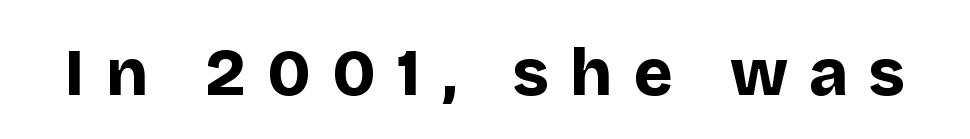
The gaps between neighbouring characters are conspicuously large. Classification — sans serif. The face used here is proportionally spaced, like ordinary book or web type. Quick note: not italic, upright.
